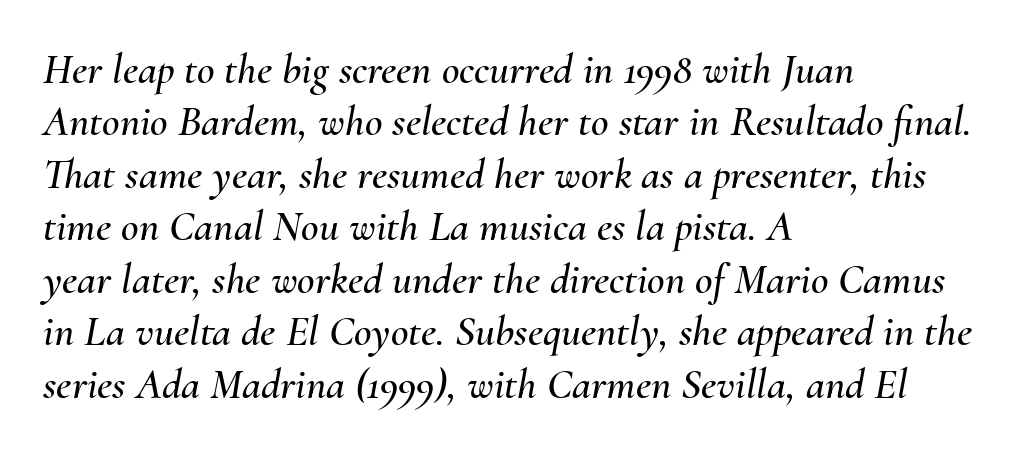
Q: Is the text italic (slanted)? A: Yes, it leans right by about 10 degrees.
Q: Is the text underlined? A: No.
Q: How is the paragraph aligned? A: Left-aligned.
Q: Is the spacing between letters normal or unusually wide? A: Normal.
Q: Width (condensed, normal, or wide)? A: Normal.
Q: Stroke contrast? A: Medium.
Q: x-height? A: Small.
Q: Monospaced? A: No.
